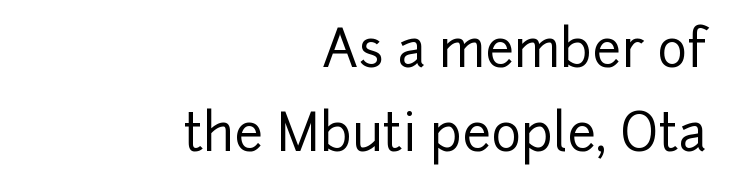
Q: Is the text italic (slanted)? A: No, it is upright.
Q: Is the typeface a serif or a sans-serif typeface? A: Sans-serif.
Q: Is the text underlined? A: No.
Q: How is the paragraph aligned? A: Right-aligned.
Q: Is the spacing between letters normal or unusually wide? A: Normal.
Q: Is the spacing between lines tight, normal or loose? A: Normal.
Q: Width (condensed, normal, or wide)? A: Normal.
Q: Stroke contrast? A: Low.
Q: x-height? A: Medium.
Q: Monospaced? A: No.
